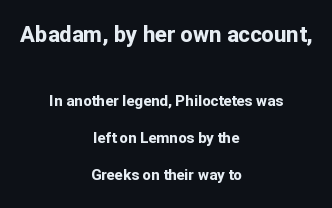
Q: Is the text bold? A: Yes.
Q: Is the text italic (slanted)? A: No, it is upright.
Q: Is the text underlined? A: No.
Q: How is the paragraph aligned? A: Centered.
Q: Is the spacing between letters normal or unusually wide? A: Normal.
Q: Is the spacing between lines tight, normal or loose? A: Loose.
Q: Which block of text is set in a larger size, the first (top) or the second (bottom)? A: The first (top) one.
